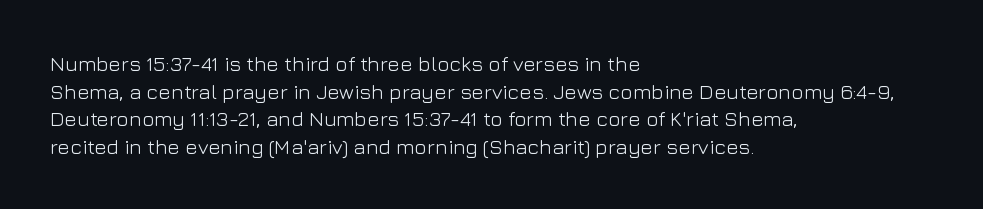
Q: Is the text bold? A: No.
Q: Is the text italic (slanted)? A: No, it is upright.
Q: Is the text underlined? A: No.
Q: How is the paragraph aligned? A: Left-aligned.
Q: Is the spacing between letters normal or unusually wide? A: Normal.
Q: Is the spacing between lines tight, normal or loose? A: Normal.
